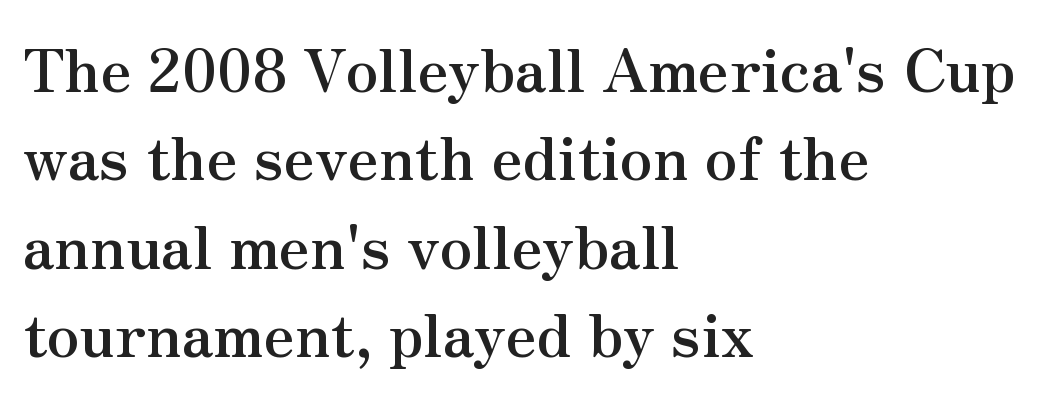
{"serif": "yes", "italic": "no", "bold": "yes", "weight": "semibold", "width": "normal", "stroke_contrast": "medium", "x_height": "small", "monospaced": "no", "underline": "no", "align": "left", "line_spacing": "normal", "line_spacing_ratio": 1.5, "letter_spacing": "normal", "letter_spacing_em": 0.0, "glyph_px": 59}
